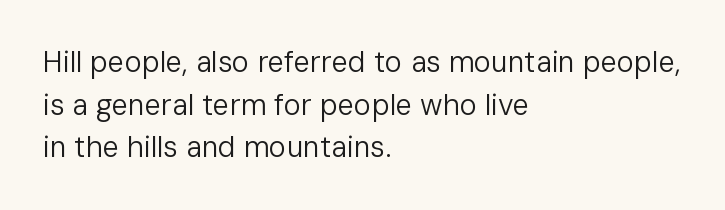
{"serif": "no", "italic": "no", "bold": "no", "weight": "regular", "width": "normal", "stroke_contrast": "low", "x_height": "medium", "monospaced": "no", "underline": "no", "align": "left", "line_spacing": "normal", "line_spacing_ratio": 1.47, "letter_spacing": "normal", "letter_spacing_em": 0.0, "glyph_px": 29}
